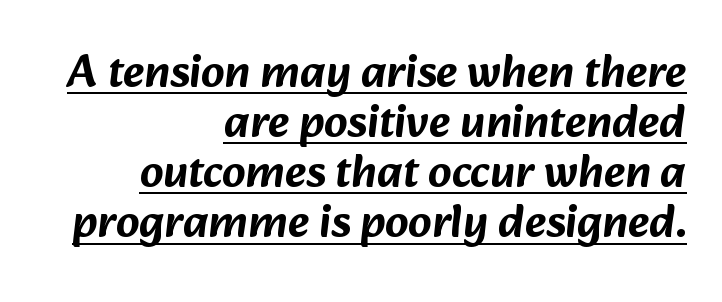
Every row of glyphs terminates at an identical x-position on the right. The rendering shows plain stroke endings on the letterforms — a sans-serif design. Looks like regular typesetting: each glyph gets only the width it needs. Each word holds together tightly as a unit, with standard inter-letter gaps. Quick note: underline on. Horizontal bands of white between lines are thin slivers.
